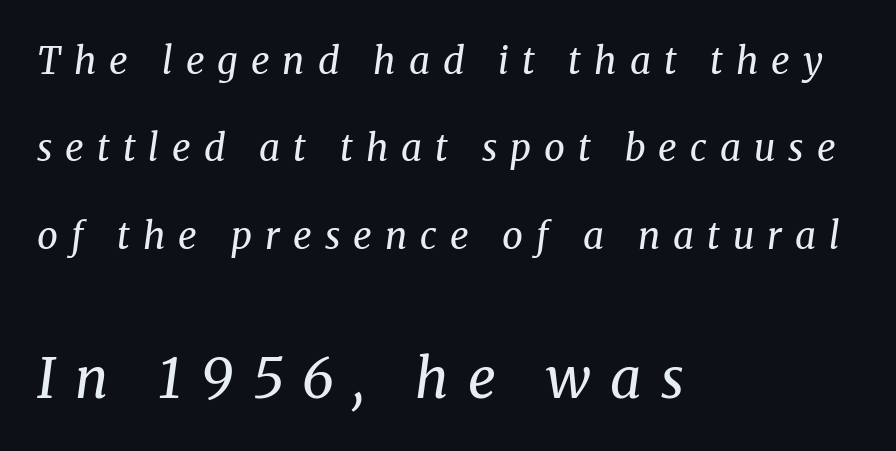
Is the block centered? No — it sits flush against the left margin. Unlike a clean sans, this face finishes its strokes with serifs. Which of the two is more prominent by size? The second, at the bottom. Successive baselines arrive slowly, with a big drop between each. The face looks like a standard text weight, possibly lighter. Students, note that the glyphs here are deliberately spaced far apart.
